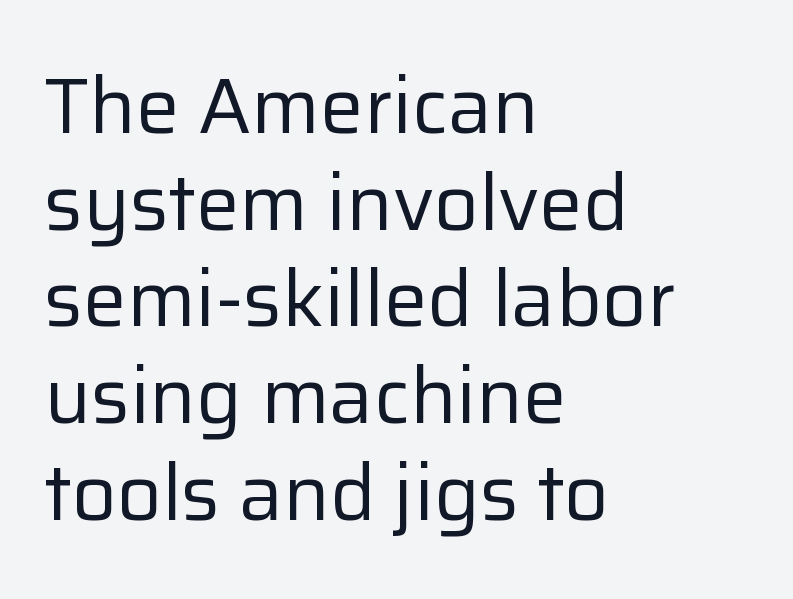
{"serif": "no", "italic": "no", "bold": "no", "weight": "regular", "width": "normal", "stroke_contrast": "low", "x_height": "medium", "monospaced": "no", "underline": "no", "align": "left", "line_spacing_ratio": 1.24, "letter_spacing": "normal", "letter_spacing_em": 0.0, "glyph_px": 78}
